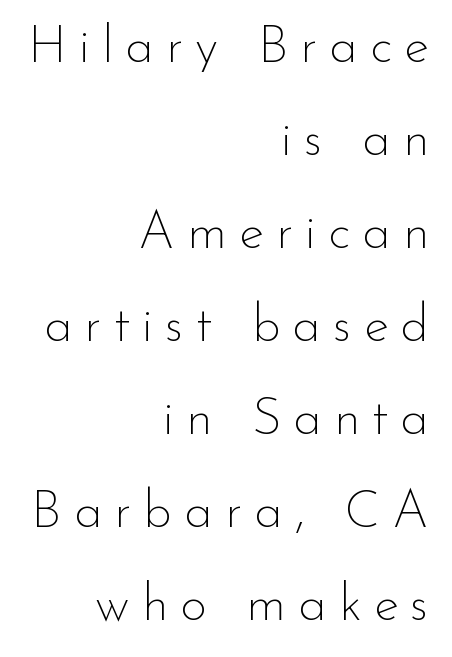
The face used here is a sans, in the tradition of grotesques and geometrics. Do the characters align in a grid? No, the font is proportional. Weight: regular or lighter. The rendering anchors every line to the right-hand side. The baseline area is clear.
